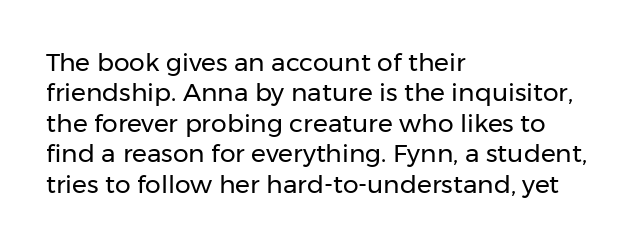
The image shows 25 px text type, upright; set left-aligned, line spacing 1.22x, normal letter spacing, not underlined.
